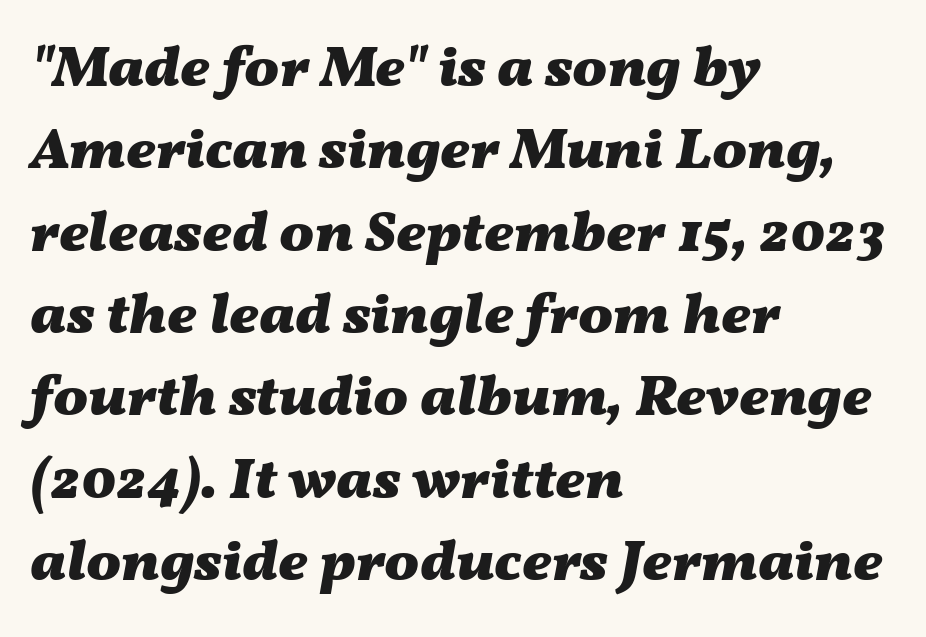
Designer's note — italics engaged. This rendering leaves character spacing at its baseline value. Students, this is bold: see how much ink each stroke carries. The designer left line spacing at the default.
